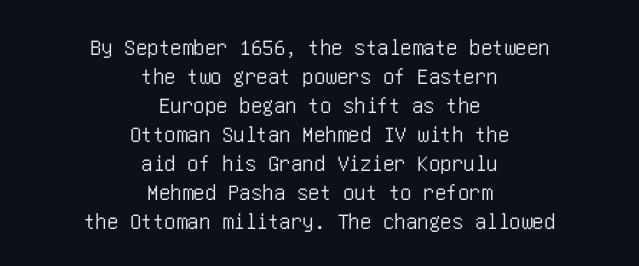
This sample is center-justified, so both line endings float freely. Standard letterfit; no display-style spreading of the glyphs. Underline: absent. The lines sit at an ordinary, default distance from one another. The letters stand straight up with perfectly vertical stems.
